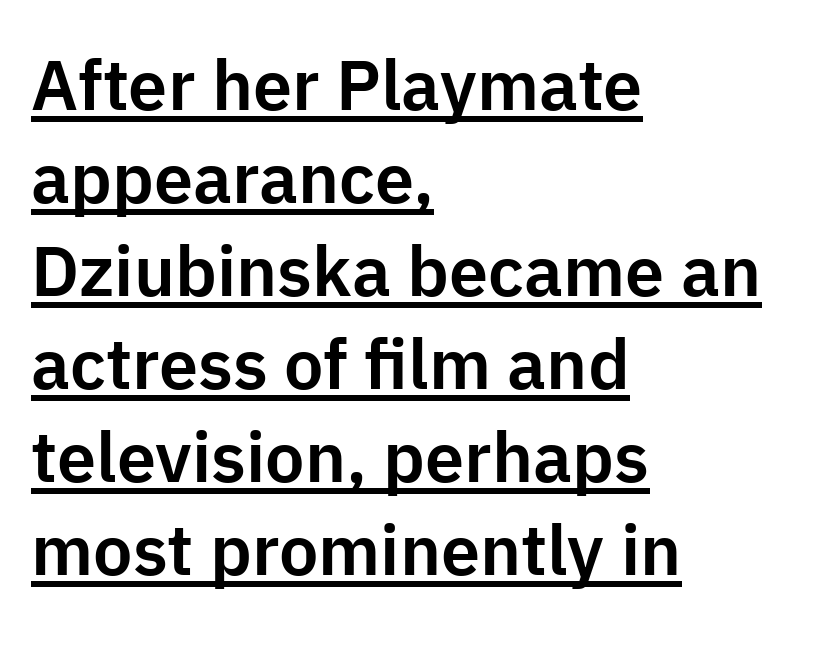
{"serif": "no", "italic": "no", "width": "normal", "stroke_contrast": "low", "x_height": "medium", "monospaced": "no", "underline": "yes", "align": "left", "line_spacing": "normal", "line_spacing_ratio": 1.33, "letter_spacing": "normal", "letter_spacing_em": 0.0, "glyph_px": 70}
